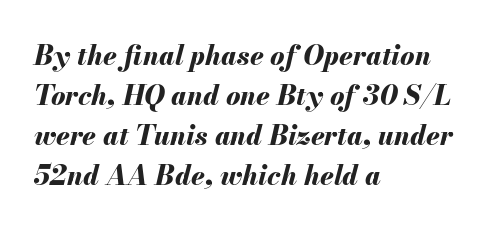
Its strokes are broad and dark, the hallmark of bold type. Vertical spacing — default. Glyph-to-glyph distance matches everyday printed text. Rule under the text: the space is simply empty. The text carries the slant typical of an italic or oblique font.
